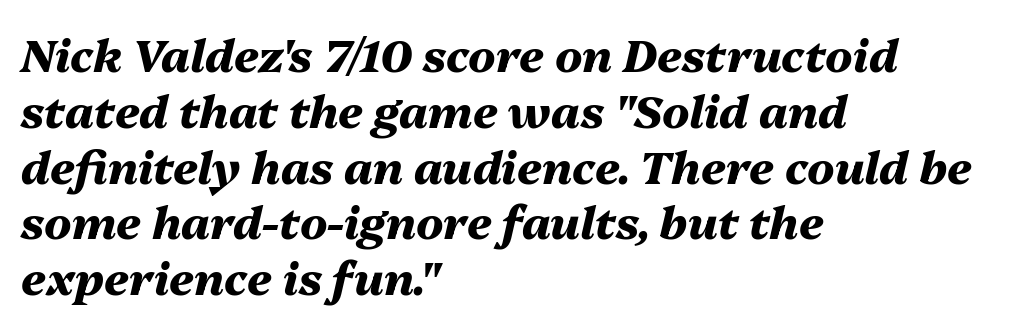
A clean baseline with only descenders dipping below it. The tracking reads as untouched default to a designer's eye. Does the weight exceed regular? Yes, all the way to bold. Notice how the stems are inclined rather than vertical — that's the hallmark of italics. Which margin do the lines hug? The left one — the right edge is uneven.
